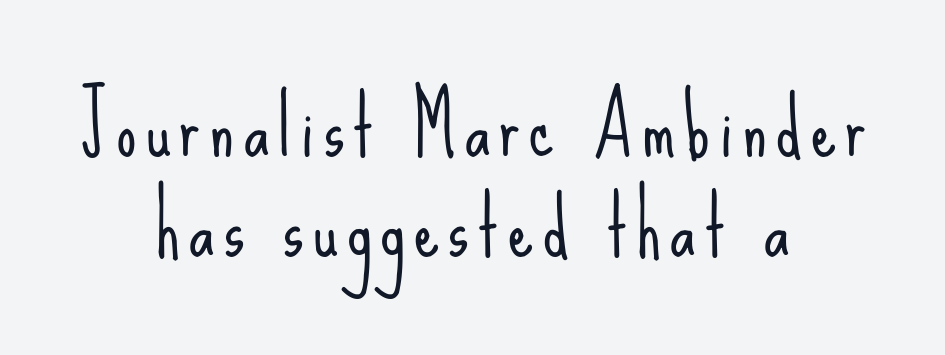
The image shows 80 px light, condensed sans-serif type, upright; set centered, normal line spacing (1.25x), not underlined; low stroke contrast and a small x-height.
